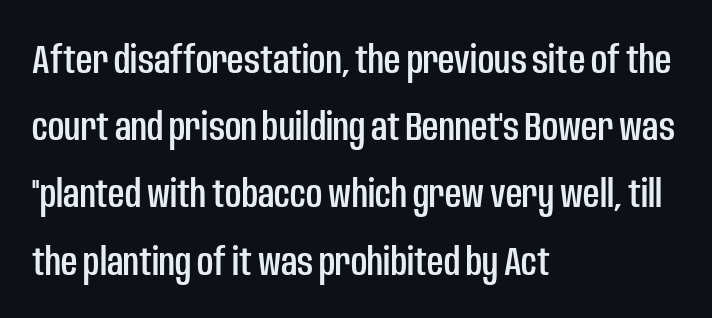
The letters stand straight up with perfectly vertical stems. Left-aligned paragraph, ragged on the right. Descenders are the only things crossing below the line. How would I describe the line gaps? Plain and ordinary. The rendering uses natural spacing where letterforms have individual widths. Unlike a traditional serif, this face leaves its strokes unadorned.
